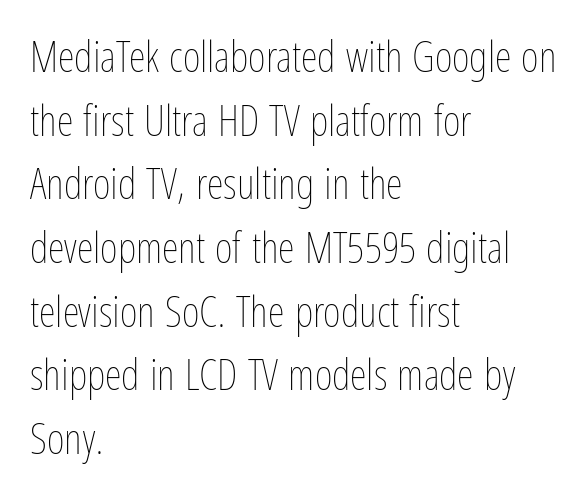
Q: Is the text bold? A: No.
Q: Is the text italic (slanted)? A: No, it is upright.
Q: Is the text underlined? A: No.
Q: How is the paragraph aligned? A: Left-aligned.
Q: Is the spacing between letters normal or unusually wide? A: Normal.
Q: Is the spacing between lines tight, normal or loose? A: Normal.
Q: Width (condensed, normal, or wide)? A: Condensed.
Q: Stroke contrast? A: Low.
Q: x-height? A: Medium.
Q: Monospaced? A: No.
